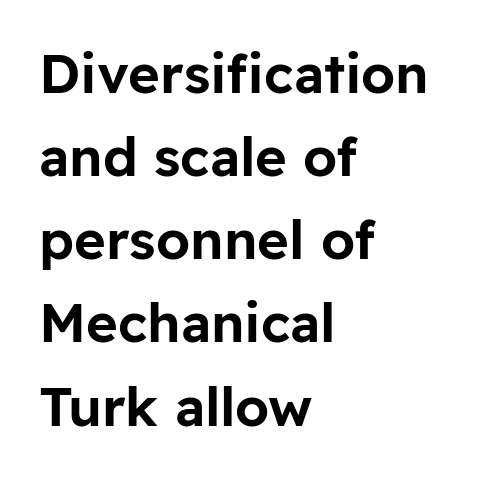
Is this a fixed-width face? No — the glyphs have proportional, varying widths. Type without underlining. Each new line begins a customary step beneath the previous one. Words appear dense and cohesive because spacing is normal. Upright lettering throughout.
